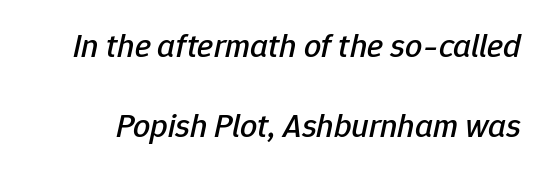
The image shows 34 px text type, italic (leaning right); set loose line spacing (2.34x), normal letter spacing, not underlined; low stroke contrast and a medium x-height.
